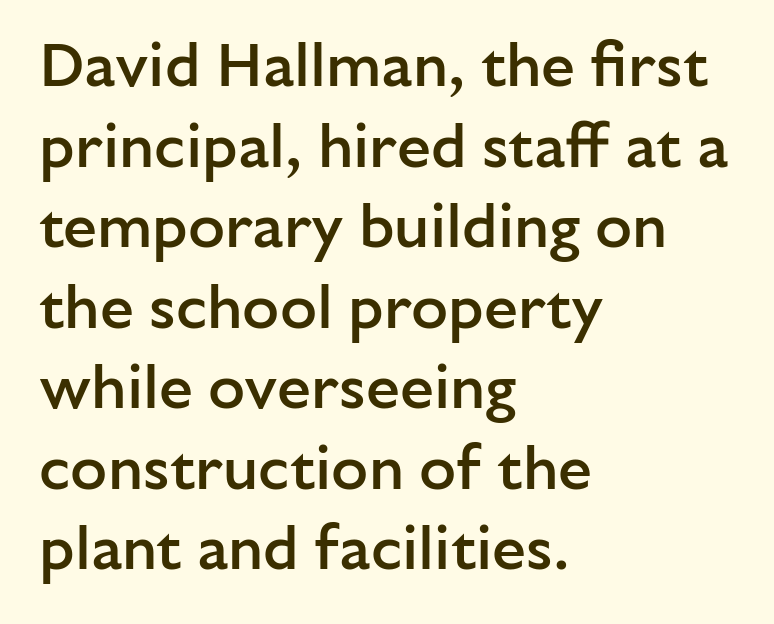
Q: Is the text bold? A: Semi-bold.
Q: Is the text italic (slanted)? A: No, it is upright.
Q: Is the typeface a serif or a sans-serif typeface? A: Sans-serif.
Q: Is the text underlined? A: No.
Q: How is the paragraph aligned? A: Left-aligned.
Q: Is the spacing between letters normal or unusually wide? A: Normal.
Q: Is the spacing between lines tight, normal or loose? A: Normal.
Q: Width (condensed, normal, or wide)? A: Normal.
Q: Stroke contrast? A: Low.
Q: x-height? A: Medium.
Q: Monospaced? A: No.
